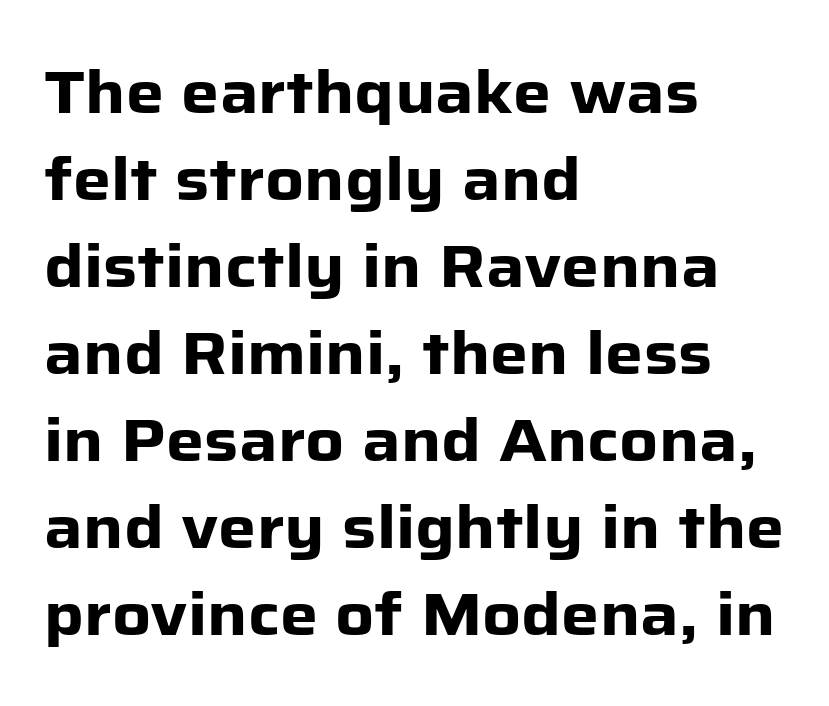
The image shows 60 px heavy sans-serif type, upright; set left-aligned, normal line spacing (1.45x), normal letter spacing, not underlined; low stroke contrast and a medium x-height.
